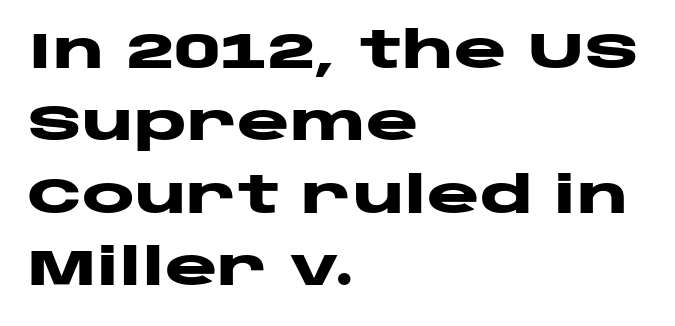
The image shows 50 px heavy, wide sans-serif type, upright; set left-aligned, normal line spacing (1.45x), normal letter spacing, not underlined; low stroke contrast and a large x-height.
